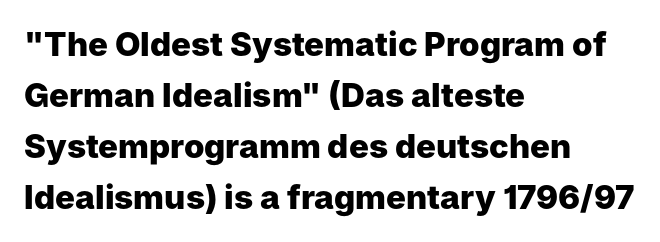
The image shows 33 px heavy sans-serif type, upright; set left-aligned, normal line spacing (1.55x), normal letter spacing, not underlined; low stroke contrast and a medium x-height.
